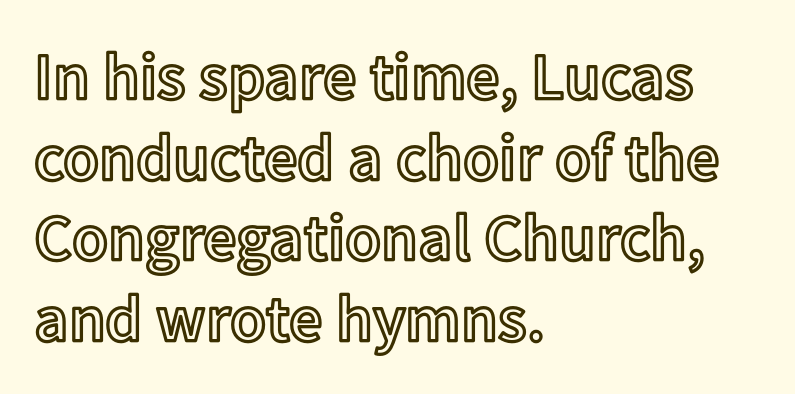
{"italic": "no", "width": "normal", "x_height": "medium", "monospaced": "no", "underline": "no", "align": "left", "line_spacing_ratio": 1.22, "letter_spacing": "normal", "letter_spacing_em": 0.0, "glyph_px": 66}
